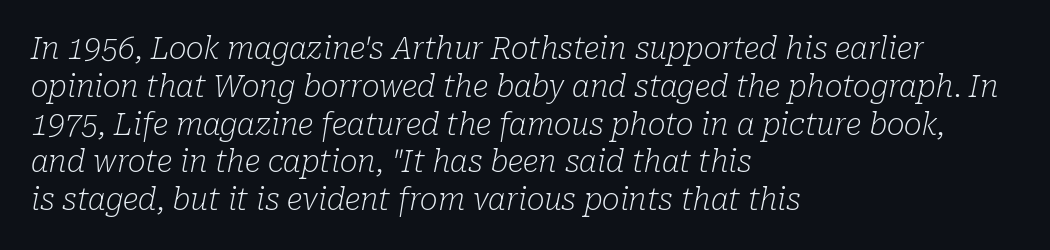
Q: Is the text bold? A: No.
Q: Is the text italic (slanted)? A: Yes, it leans right by about 10 degrees.
Q: Is the typeface a serif or a sans-serif typeface? A: Serif.
Q: Is the text underlined? A: No.
Q: How is the paragraph aligned? A: Left-aligned.
Q: Is the spacing between letters normal or unusually wide? A: Normal.
Q: Is the spacing between lines tight, normal or loose? A: Normal.
Q: Width (condensed, normal, or wide)? A: Normal.
Q: Stroke contrast? A: Low.
Q: x-height? A: Medium.
Q: Monospaced? A: No.
